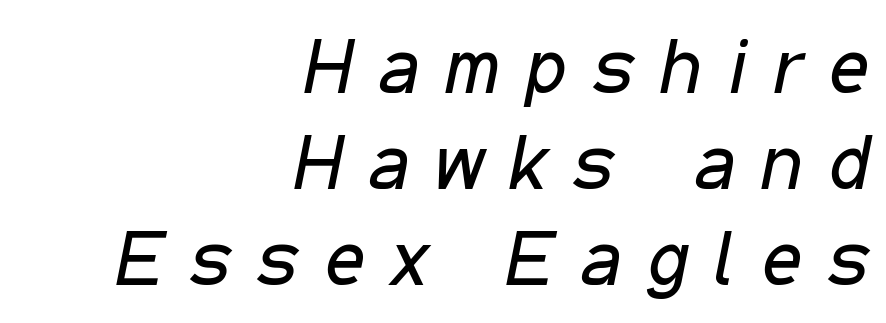
Q: Is the text bold? A: No.
Q: Is the text italic (slanted)? A: Yes, it leans right by about 11 degrees.
Q: Is the text underlined? A: No.
Q: How is the paragraph aligned? A: Right-aligned.
Q: Is the spacing between letters normal or unusually wide? A: Unusually wide.
Q: Is the spacing between lines tight, normal or loose? A: Normal.
Q: Width (condensed, normal, or wide)? A: Condensed.
Q: Stroke contrast? A: Low.
Q: x-height? A: Medium.
Q: Monospaced? A: No.
